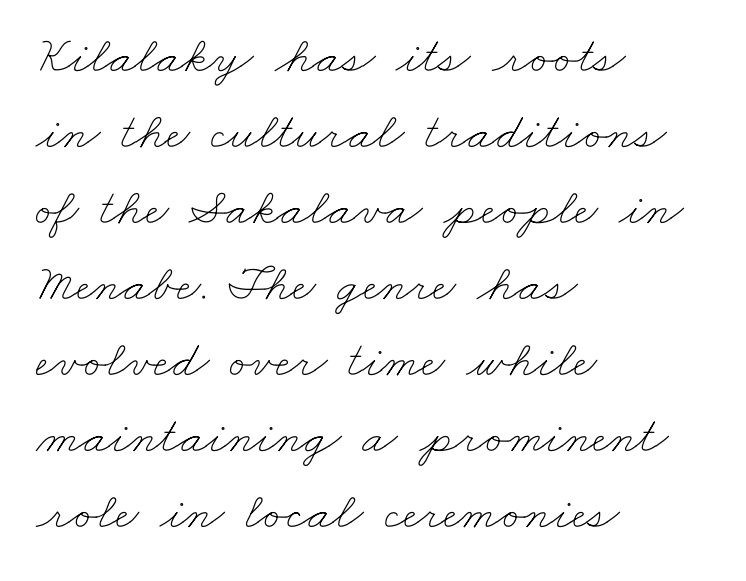
{"bold": "no", "weight": "thin", "width": "wide", "stroke_contrast": "low", "x_height": "small", "monospaced": "no", "underline": "no", "align": "left", "line_spacing": "normal", "line_spacing_ratio": 1.46, "letter_spacing": "normal", "letter_spacing_em": 0.0, "glyph_px": 52}
